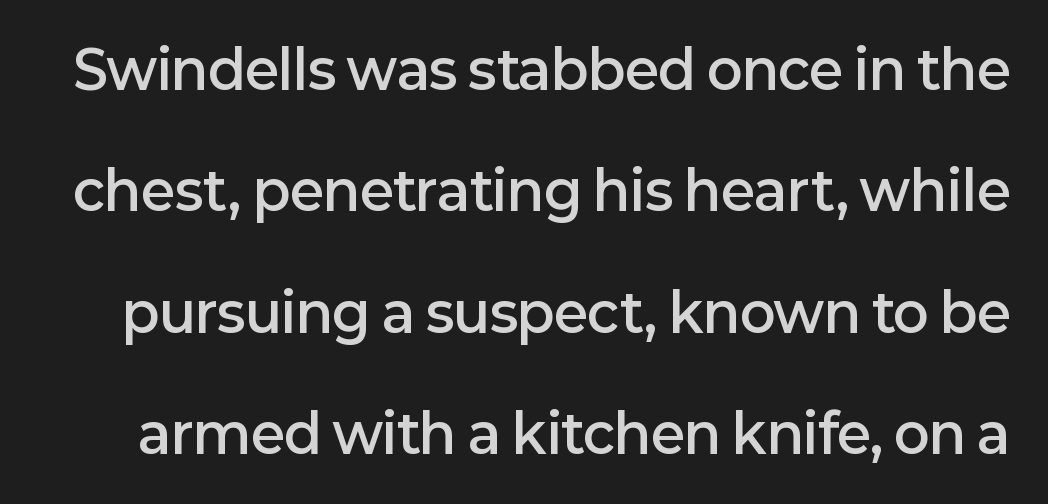
The image shows 53 px semibold sans-serif type, upright; set loose line spacing (2.29x), normal letter spacing, not underlined; low stroke contrast and a medium x-height.
